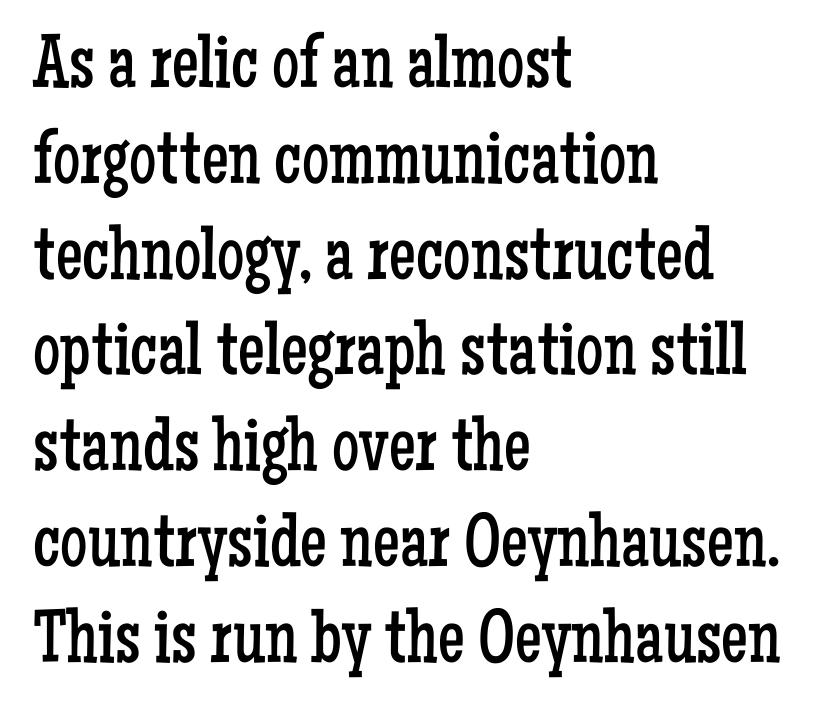
Serif or sans? Serif — the stroke terminals have little feet. What stands out about the letter spacing? Nothing — it is the standard amount. Stroke mass is kept to a normal reading level or below. These lines are set flush left with a ragged right edge.
